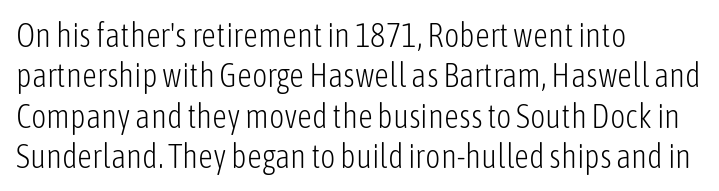
{"serif": "no", "italic": "no", "bold": "no", "weight": "light", "width": "condensed", "stroke_contrast": "low", "x_height": "medium", "monospaced": "no", "underline": "no", "align": "left", "line_spacing_ratio": 1.22, "letter_spacing": "normal", "letter_spacing_em": 0.0, "glyph_px": 33}
